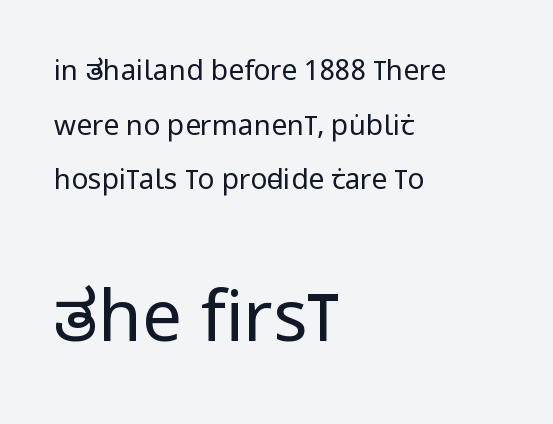
Q: Is the text bold? A: No.
Q: Is the text italic (slanted)? A: No, it is upright.
Q: Is the typeface a serif or a sans-serif typeface? A: Sans-serif.
Q: Is the text underlined? A: No.
Q: How is the paragraph aligned? A: Left-aligned.
Q: Is the spacing between letters normal or unusually wide? A: Normal.
Q: Is the spacing between lines tight, normal or loose? A: Loose.
Q: Which block of text is set in a larger size, the first (top) or the second (bottom)? A: The second (bottom) one.
Q: Width (condensed, normal, or wide)? A: Condensed.
Q: Stroke contrast? A: Low.
Q: x-height? A: Large.
Q: Monospaced? A: No.
